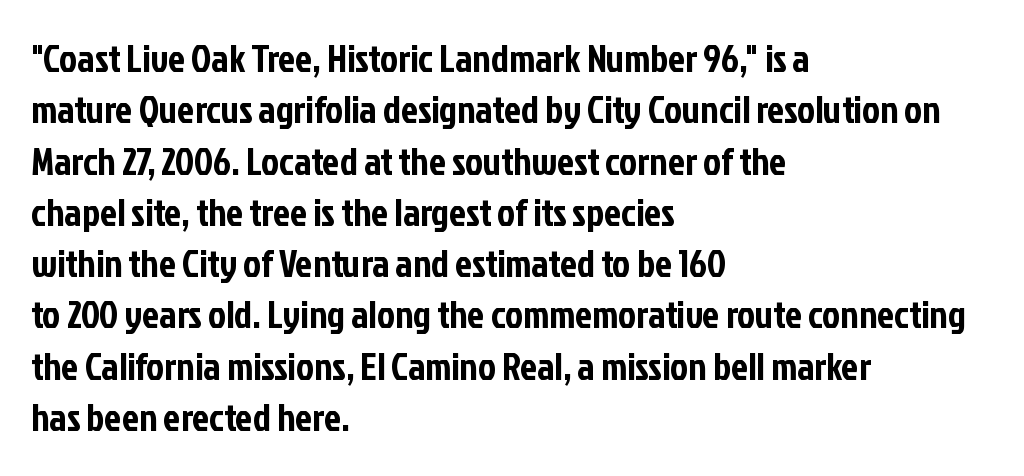
The image shows 38 px condensed sans-serif type, upright; set left-aligned, normal line spacing (1.35x), normal letter spacing, not underlined; low stroke contrast and a medium x-height.
